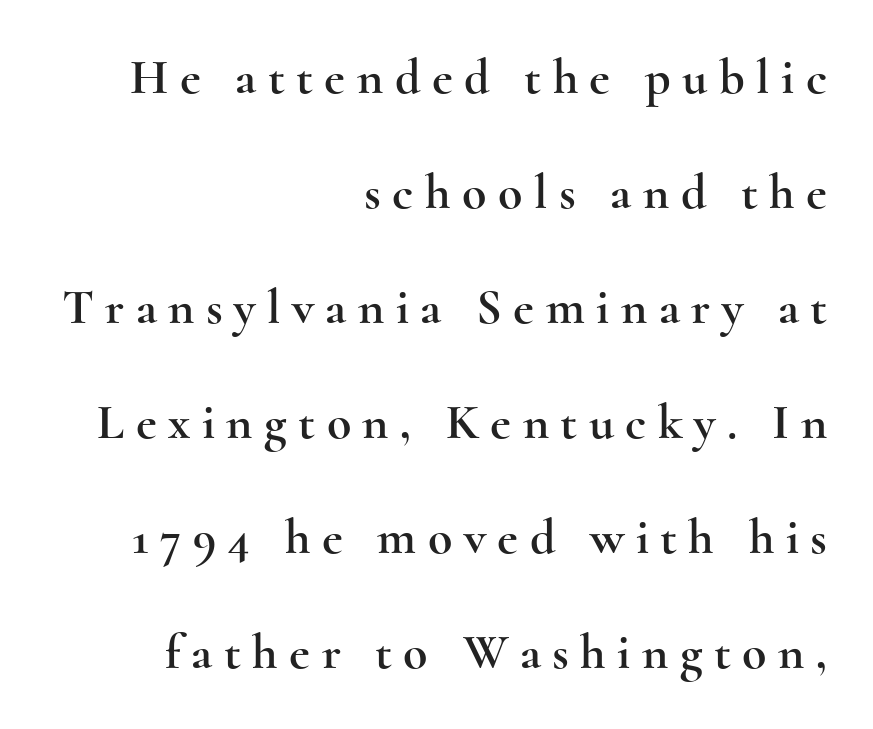
Vertical spacing — loose. Serif or sans? Serif — the stroke terminals have little feet. Words float on clear page, feet unadorned. The horizontal fit of the characters is loose and conspicuously gappy.
